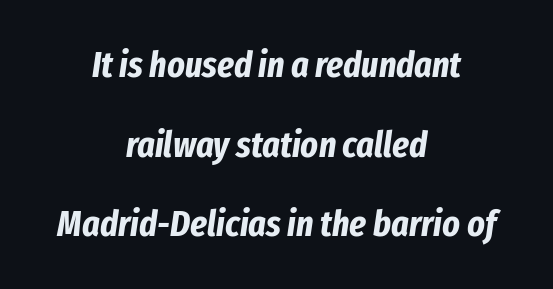
Spacing between characters is what you'd get straight out of the box. If you measured baseline to baseline, you'd find a long distance. The setting favours the middle, as headings and verse often do. The foot of each line stays bare and open. The font is running at its bold setting. This is oblique type, the kind used for emphasis or titles.
